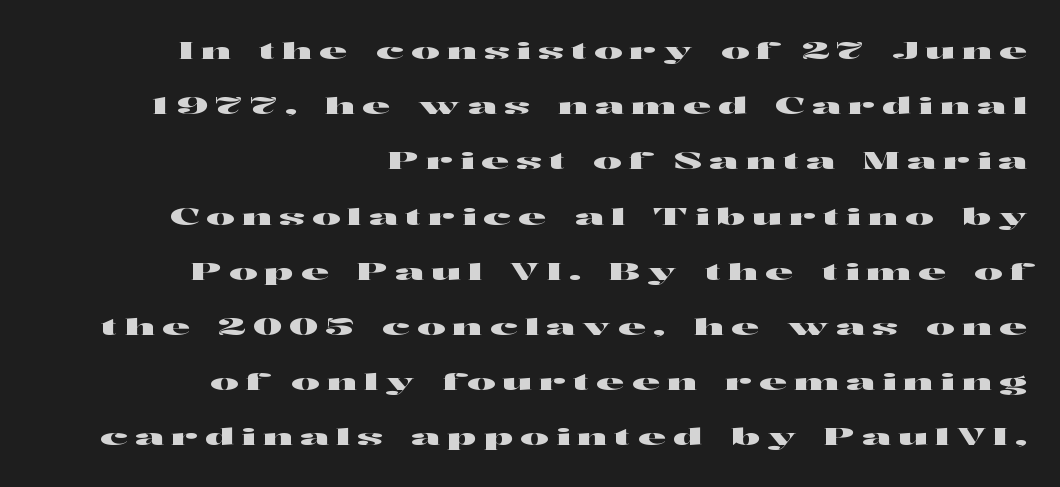
{"italic": "no", "underline": "no", "align": "right", "line_spacing": "loose", "line_spacing_ratio": 2.3, "letter_spacing": "wide", "letter_spacing_em": 0.3, "glyph_px": 24}
